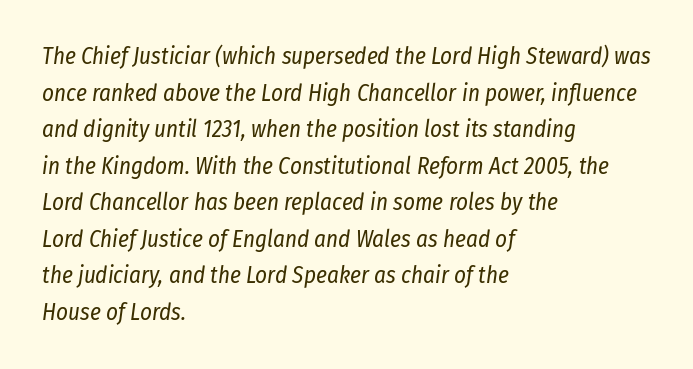
The image shows 23 px text type, italic (leaning right); set left-aligned, normal line spacing (1.59x), normal letter spacing, not underlined.
